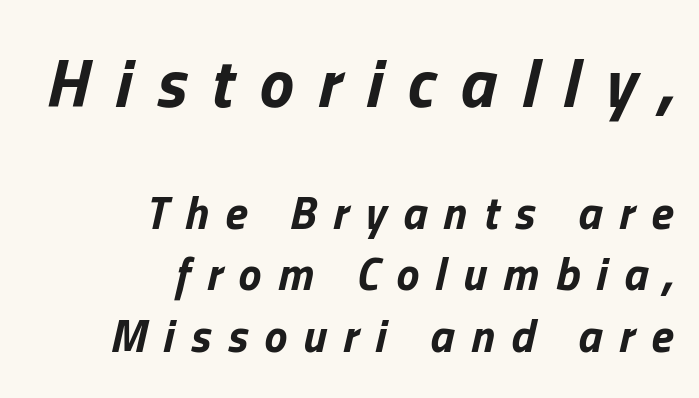
{"italic": "yes", "lean": "right", "slant_degrees": 13, "bold": "yes", "weight": "bold", "width": "normal", "stroke_contrast": "low", "x_height": "medium", "monospaced": "no", "underline": "no", "align": "right", "line_spacing": "normal", "line_spacing_ratio": 1.34, "letter_spacing": "wide", "letter_spacing_em": 0.36, "larger_block": "first", "size_ratio": 1.5, "glyph_px": 69}
